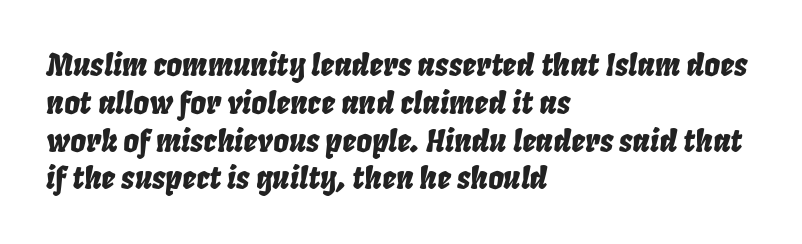
The image shows 31 px condensed type, italic (leaning right); set left-aligned, line spacing 1.22x, normal letter spacing, not underlined; low stroke contrast and a large x-height.
